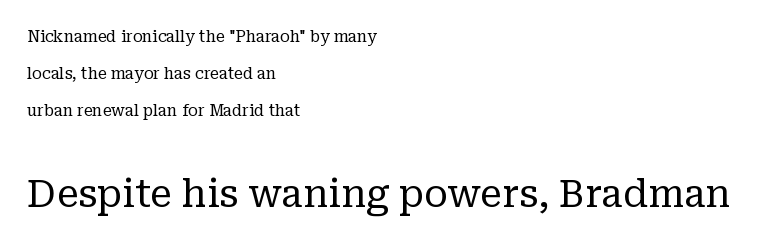
The image shows 39 px regular-weight serif type, upright; set left-aligned, loose line spacing (2.32x), normal letter spacing, not underlined; the second (bottom) block is 2.44x larger; low stroke contrast and a medium x-height.
